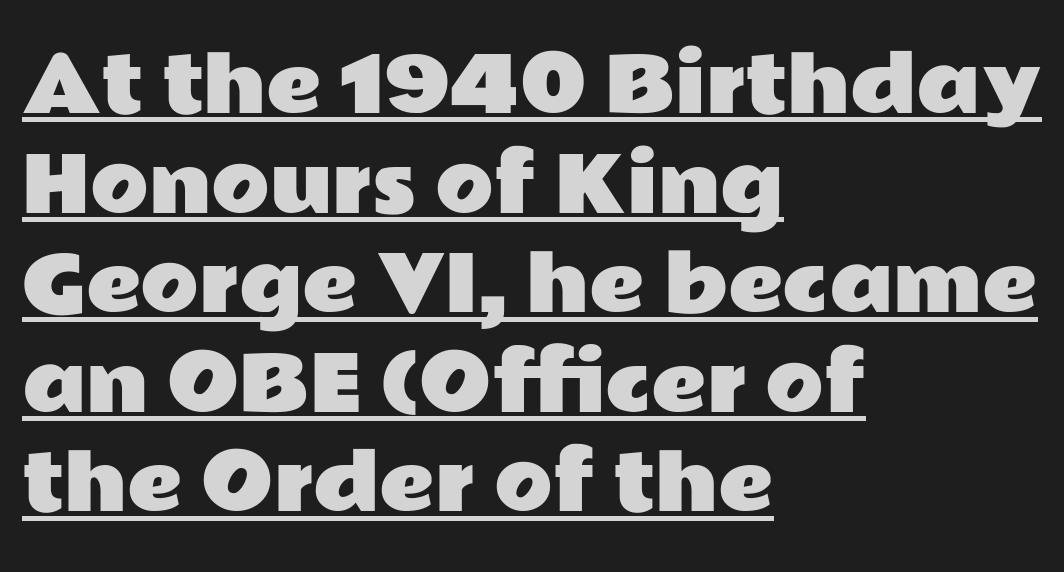
Regular leading. Designer's note — italics off, roman on. Serif or sans? Sans — the stroke terminals are bare. Beneath each row of characters lies a ruled line. The gaps between neighbouring characters are ordinary and unremarkable. Think of a printed novel: that variable character pitch is what you see here.
